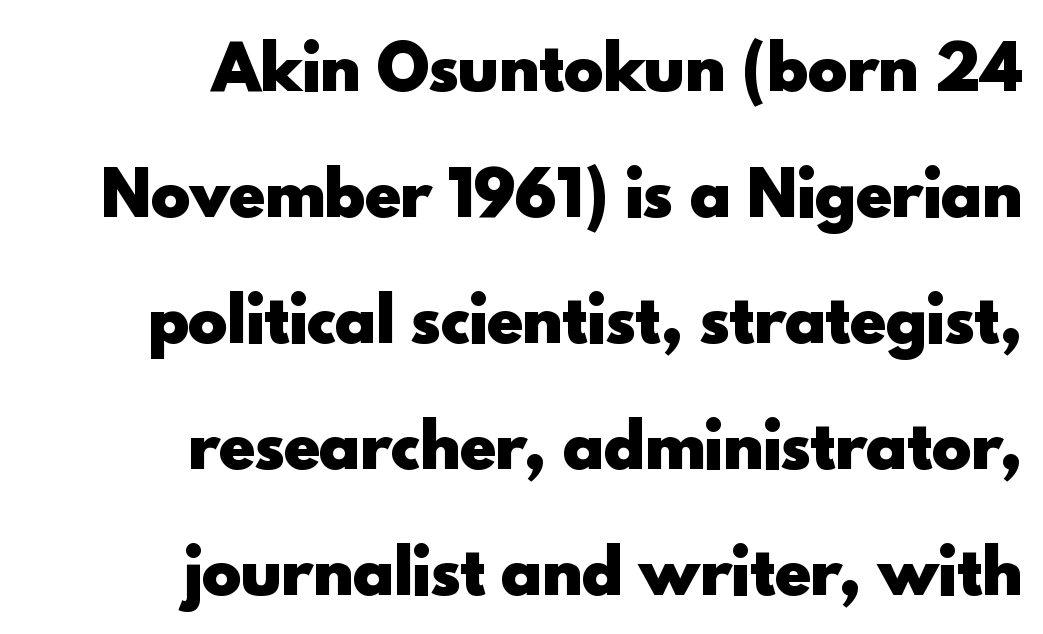
The letters advance in unequal steps, a hallmark of proportional type. Quick note: not italic, upright. Does the type have serifs? No, each stem ends abruptly. The font is running at its bold setting.
